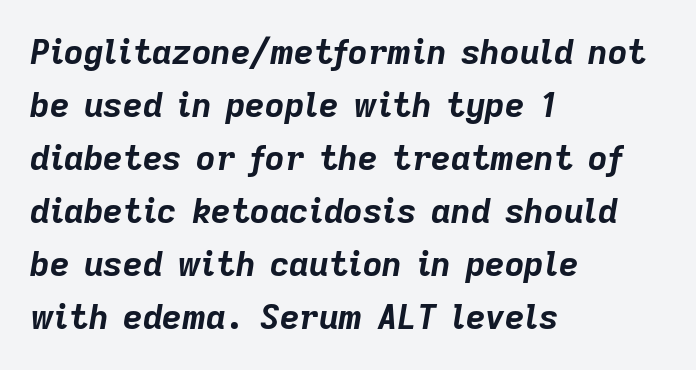
The image shows 34 px bold type, italic (leaning right); set left-aligned, normal line spacing (1.56x), normal letter spacing, not underlined; low stroke contrast and a medium x-height.
